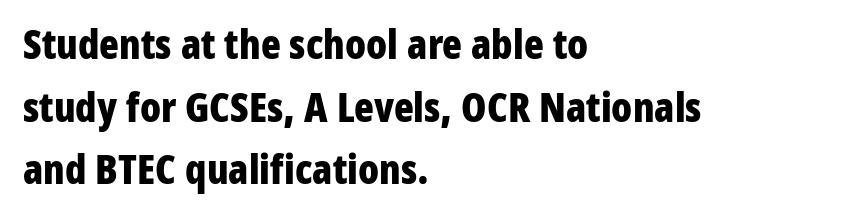
Is this a sans? Yes — the strokes have no serifs. Character widths vary here, with narrow letters taking less room than wide ones. The line texture is even and compact thanks to regular tracking. What's the leading like? Ordinary, nothing unusual. Every stem runs plumb, perpendicular to the baseline. Is the block centered? No — it sits flush against the left margin.
